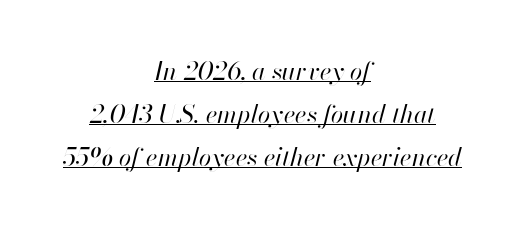
No letter is thick-stroked: the sample isn't bold. The passage shown is underscored from start to finish. The compositor balanced each line on the midline. No extra tracking has been applied to these lines. The specimen reads as italic at a glance.
